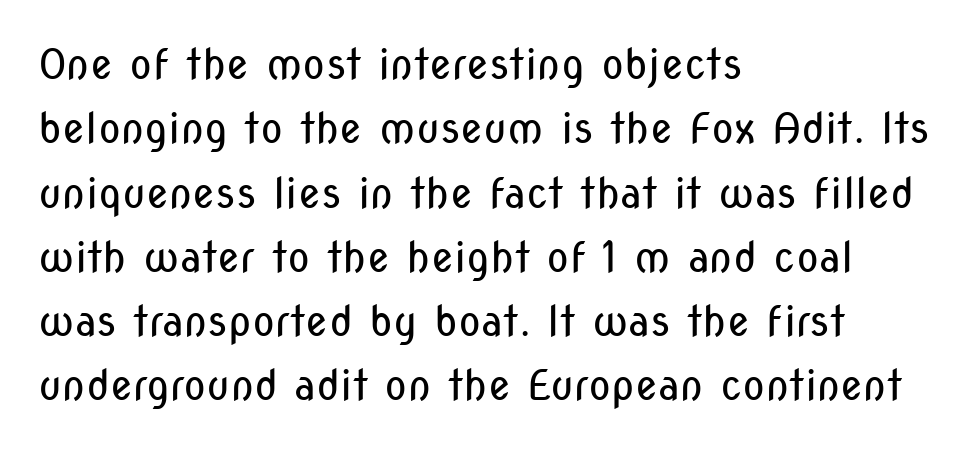
Q: Is the text bold? A: No.
Q: Is the text italic (slanted)? A: No, it is upright.
Q: Is the typeface a serif or a sans-serif typeface? A: Sans-serif.
Q: Is the text underlined? A: No.
Q: How is the paragraph aligned? A: Left-aligned.
Q: Is the spacing between letters normal or unusually wide? A: Normal.
Q: Is the spacing between lines tight, normal or loose? A: Normal.
Q: Width (condensed, normal, or wide)? A: Condensed.
Q: Stroke contrast? A: Low.
Q: x-height? A: Medium.
Q: Monospaced? A: No.
